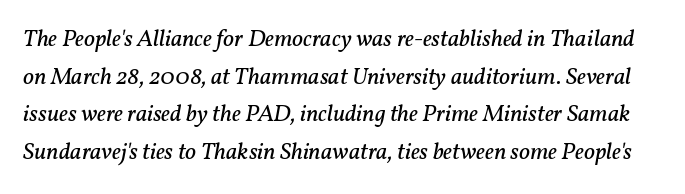
{"italic": "yes", "lean": "right", "slant_degrees": 11, "bold": "no", "underline": "no", "line_spacing": "normal", "line_spacing_ratio": 1.57, "letter_spacing": "normal", "letter_spacing_em": 0.0, "glyph_px": 24}
